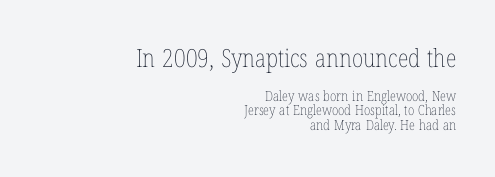
Q: Is the text bold? A: No.
Q: Is the text italic (slanted)? A: No, it is upright.
Q: Is the text underlined? A: No.
Q: How is the paragraph aligned? A: Right-aligned.
Q: Is the spacing between letters normal or unusually wide? A: Normal.
Q: Is the spacing between lines tight, normal or loose? A: Tight.
Q: Which block of text is set in a larger size, the first (top) or the second (bottom)? A: The first (top) one.
